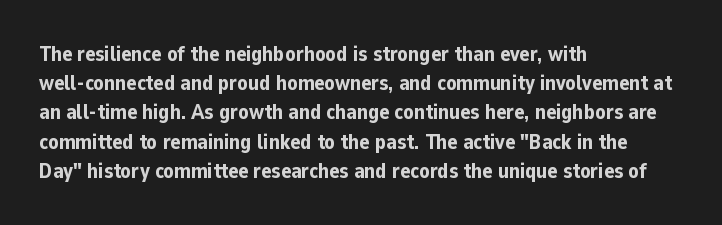
The image shows 21 px bold type, upright; set left-aligned, normal line spacing (1.39x), normal letter spacing, not underlined.
